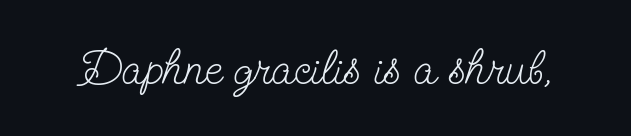
Summary of weight: not heavy and not bold. Tracking value appears to be zero — textbook default spacing. Proportional: the letters do not fall into vertical columns. A clean baseline with only descenders dipping below it.
